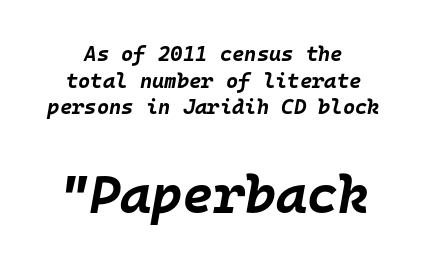
Q: Is the text bold? A: Yes.
Q: Is the text italic (slanted)? A: Yes, it leans right by about 10 degrees.
Q: Is the text underlined? A: No.
Q: Is the spacing between letters normal or unusually wide? A: Normal.
Q: Is the spacing between lines tight, normal or loose? A: Normal.
Q: Which block of text is set in a larger size, the first (top) or the second (bottom)? A: The second (bottom) one.
Q: Width (condensed, normal, or wide)? A: Normal.
Q: Stroke contrast? A: Low.
Q: x-height? A: Large.
Q: Monospaced? A: Yes.
